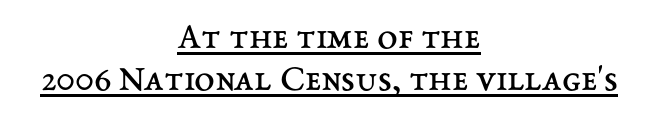
The image shows 37 px regular-weight type, upright; set centered, tight line spacing (1.13x), normal letter spacing, underlined; medium stroke contrast and a medium x-height.
